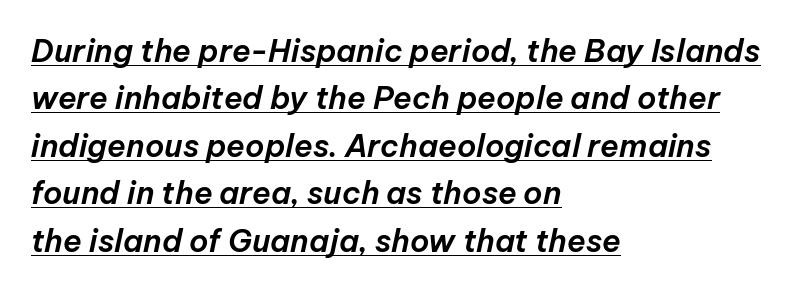
The image shows 31 px text type, italic (leaning right); set left-aligned, normal line spacing (1.53x), normal letter spacing, underlined; low stroke contrast and a medium x-height.
